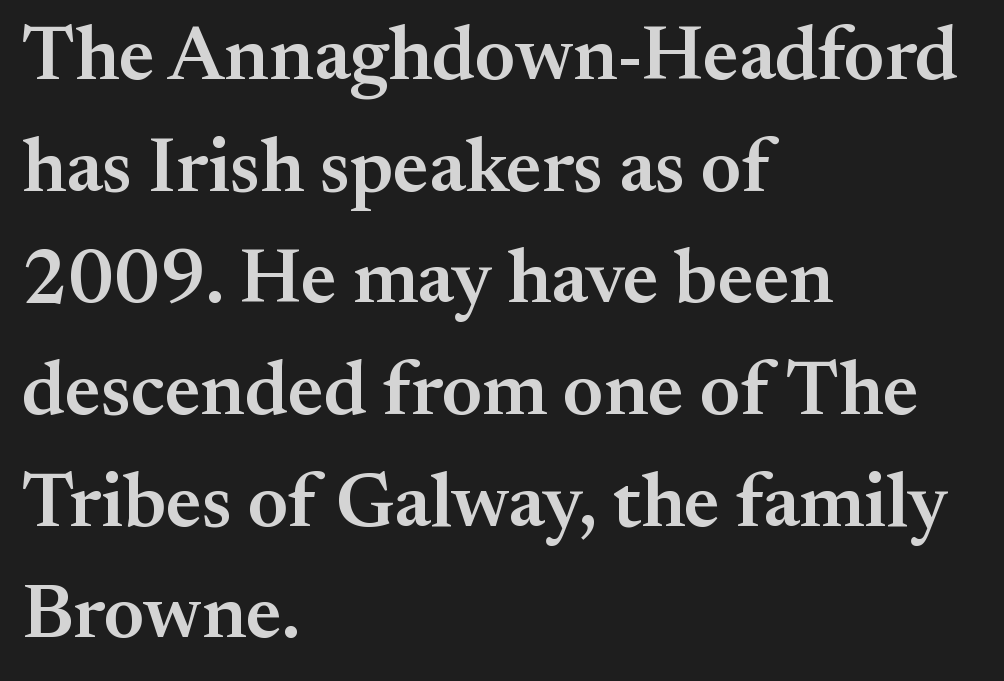
The image shows 77 px semibold serif type, upright; set left-aligned, normal line spacing (1.45x), normal letter spacing, not underlined; medium stroke contrast and a small x-height.
